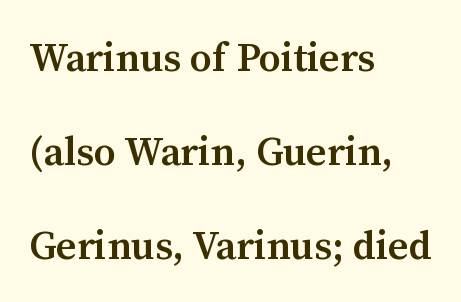
The image shows 40 px semibold serif type, upright; set left-aligned, loose line spacing (2.35x), normal letter spacing, not underlined; medium stroke contrast and a medium x-height.
